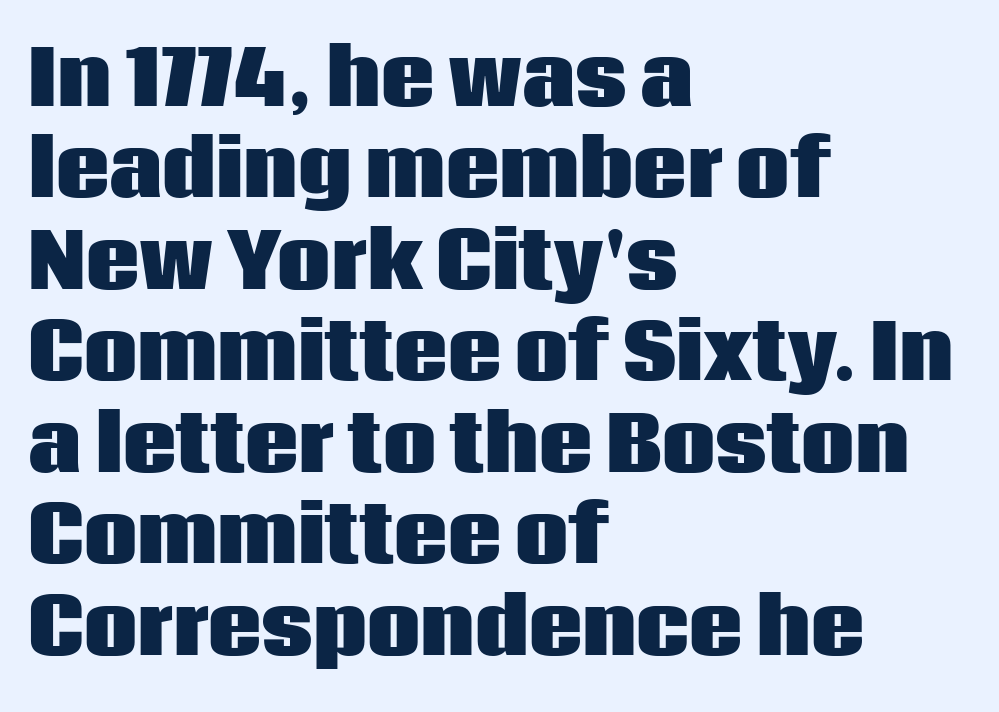
Q: Is the text bold? A: Yes.
Q: Is the text italic (slanted)? A: No, it is upright.
Q: Is the typeface a serif or a sans-serif typeface? A: Sans-serif.
Q: Is the text underlined? A: No.
Q: How is the paragraph aligned? A: Left-aligned.
Q: Is the spacing between letters normal or unusually wide? A: Normal.
Q: Width (condensed, normal, or wide)? A: Normal.
Q: Stroke contrast? A: Low.
Q: x-height? A: Large.
Q: Monospaced? A: No.
